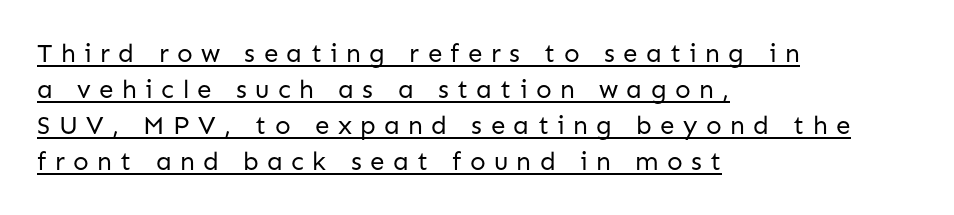
{"italic": "no", "bold": "no", "underline": "yes", "align": "left", "line_spacing": "normal", "line_spacing_ratio": 1.39, "letter_spacing": "wide", "letter_spacing_em": 0.32, "glyph_px": 26}
